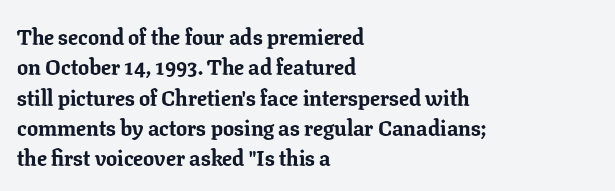
The paragraph shown leans on its left margin. The glyphs have the mass of a bold cut. How are the letters spaced? Ordinarily, with no added tracking. This sample uses an upright cut, with every glyph sitting square on the baseline.
